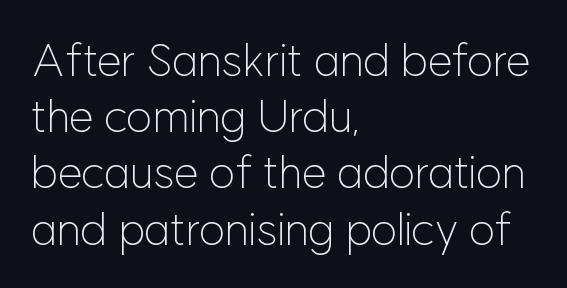
{"serif": "no", "italic": "no", "bold": "no", "weight": "light", "width": "normal", "stroke_contrast": "low", "x_height": "medium", "monospaced": "no", "underline": "no", "align": "left", "line_spacing": "normal", "line_spacing_ratio": 1.25, "letter_spacing": "normal", "letter_spacing_em": 0.0, "glyph_px": 45}
